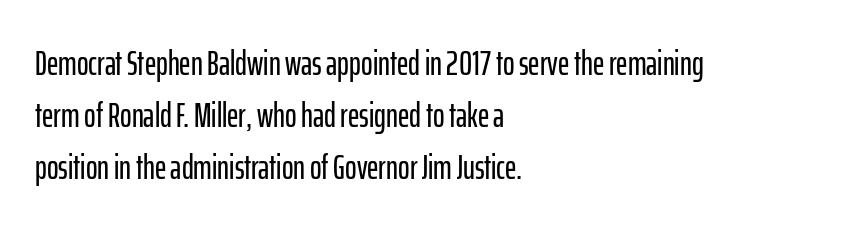
Q: Is the text italic (slanted)? A: No, it is upright.
Q: Is the typeface a serif or a sans-serif typeface? A: Sans-serif.
Q: Is the text underlined? A: No.
Q: How is the paragraph aligned? A: Left-aligned.
Q: Is the spacing between letters normal or unusually wide? A: Normal.
Q: Is the spacing between lines tight, normal or loose? A: Normal.
Q: Width (condensed, normal, or wide)? A: Condensed.
Q: Stroke contrast? A: Low.
Q: x-height? A: Medium.
Q: Monospaced? A: No.
